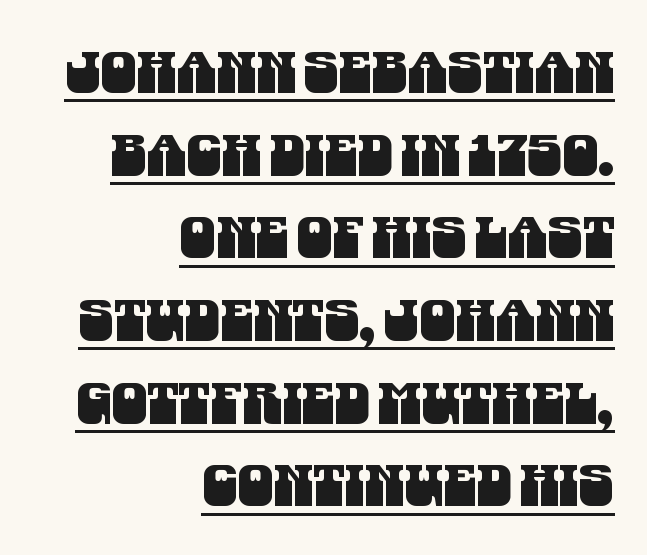
{"serif": "no", "width": "condensed", "stroke_contrast": "medium", "x_height": "large", "monospaced": "no", "underline": "yes", "align": "right", "line_spacing": "normal", "line_spacing_ratio": 1.45, "letter_spacing": "normal", "letter_spacing_em": 0.0, "glyph_px": 57}
